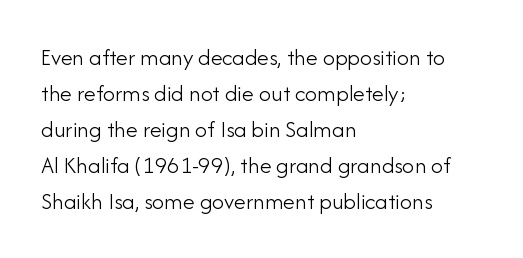
There is no visible air inserted between adjacent glyphs. The rendering anchors every line to the left-hand side. Counters stay open thanks to moderate or lighter strokes. Is there much room between lines? A standard amount, neither cramped nor airy. Type without underlining.
